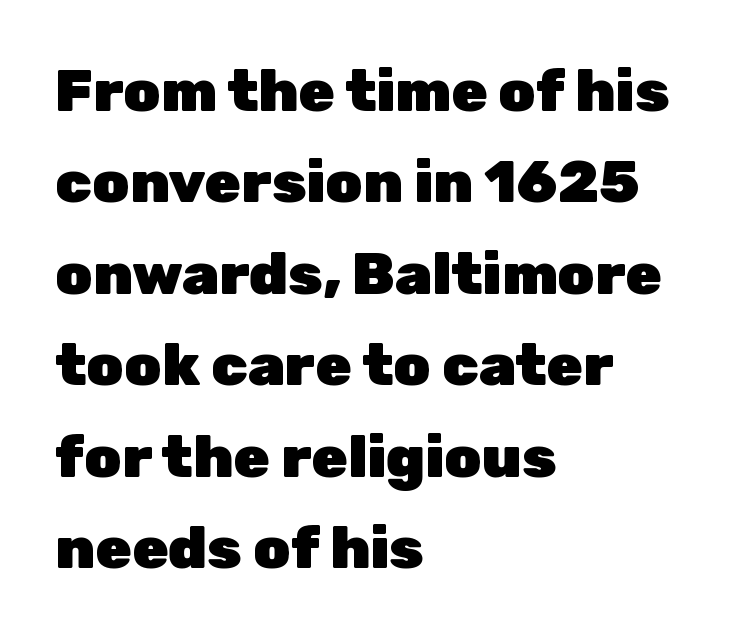
{"serif": "no", "italic": "no", "bold": "yes", "weight": "heavy", "width": "normal", "stroke_contrast": "low", "x_height": "medium", "monospaced": "no", "underline": "no", "align": "left", "line_spacing": "normal", "line_spacing_ratio": 1.55, "letter_spacing": "normal", "letter_spacing_em": 0.0, "glyph_px": 59}
